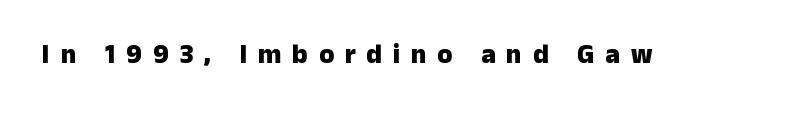
Q: Is the text bold? A: Yes.
Q: Is the text italic (slanted)? A: No, it is upright.
Q: Is the text underlined? A: No.
Q: Is the spacing between letters normal or unusually wide? A: Unusually wide.
